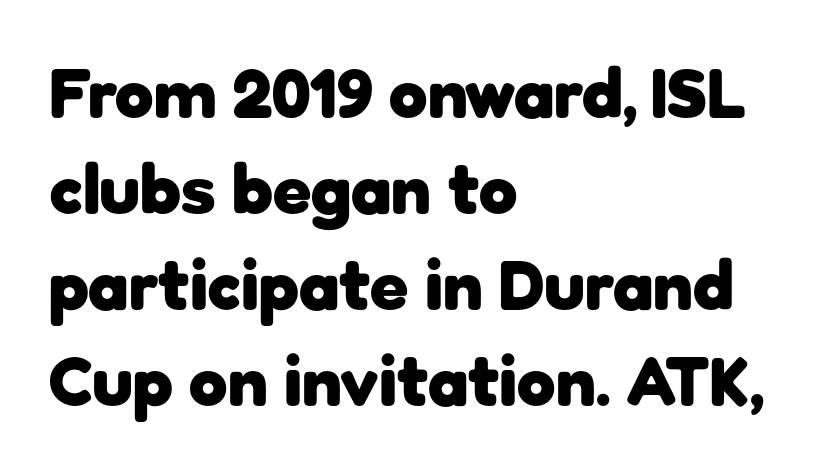
Q: Is the text bold? A: Yes.
Q: Is the text italic (slanted)? A: No, it is upright.
Q: Is the typeface a serif or a sans-serif typeface? A: Sans-serif.
Q: Is the text underlined? A: No.
Q: How is the paragraph aligned? A: Left-aligned.
Q: Is the spacing between letters normal or unusually wide? A: Normal.
Q: Is the spacing between lines tight, normal or loose? A: Normal.
Q: Width (condensed, normal, or wide)? A: Normal.
Q: Stroke contrast? A: Low.
Q: x-height? A: Medium.
Q: Monospaced? A: No.
